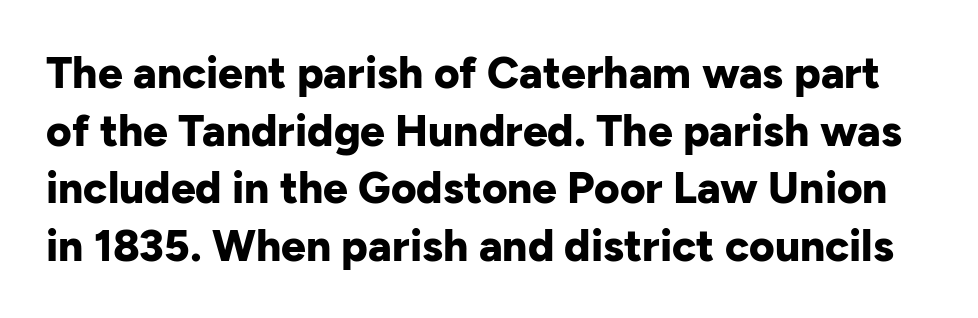
The image shows 44 px bold sans-serif type, upright; set normal line spacing (1.31x), normal letter spacing, not underlined; low stroke contrast and a medium x-height.
